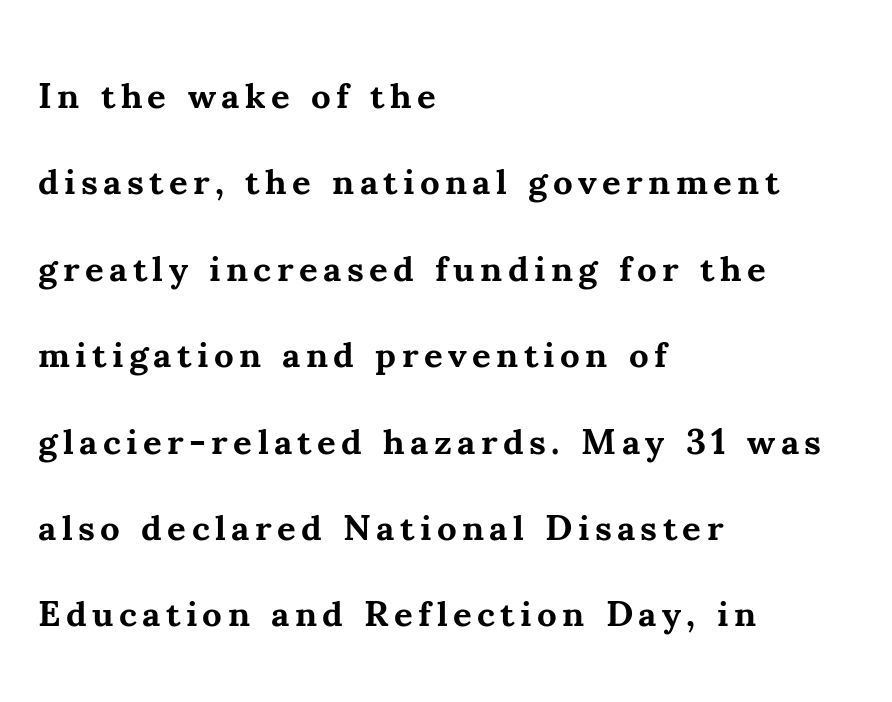
The image shows 36 px bold serif type, upright; set left-aligned, loose line spacing (2.4x), not underlined; medium stroke contrast and a small x-height.
